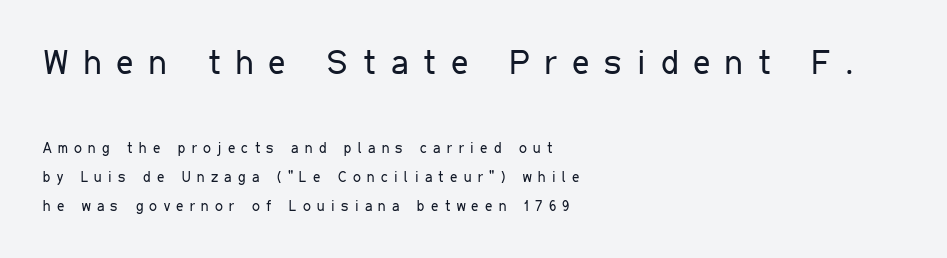
The initial chunk of copy outweighs the following chunk in type size. Weight: not bold — regular or lighter. Spacing verdict: proportional, widths tailored to each character. Line starts are locked; line ends wander. Each word looks stretched out because of the extra space between its letters. The type sits square on the baseline with zero lean.
